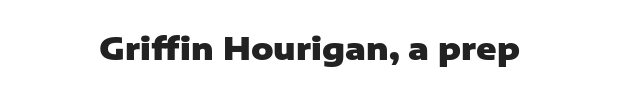
{"serif": "no", "italic": "no", "bold": "yes", "weight": "heavy", "width": "normal", "stroke_contrast": "low", "x_height": "medium", "monospaced": "no", "underline": "no", "align": "center", "letter_spacing": "normal", "letter_spacing_em": 0.0, "glyph_px": 31}
